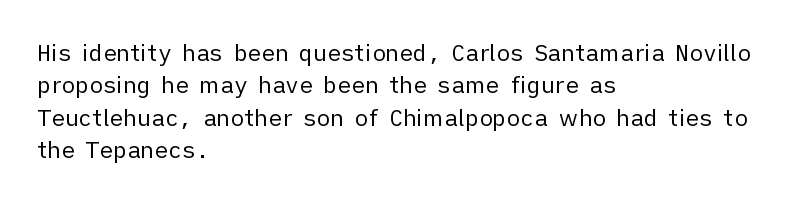
The tracking reads as untouched default to a designer's eye. Layout note: lines flush left. Students, observe: this is what conventionally led text looks like. Underline: absent.
